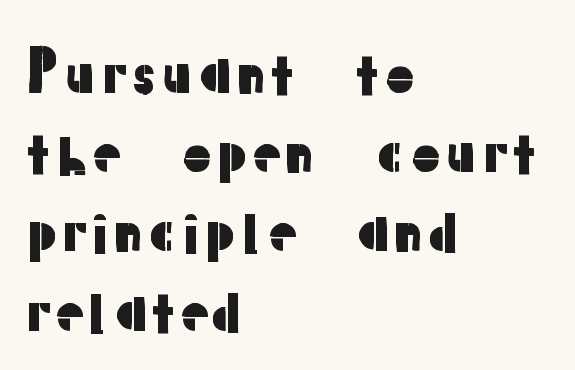
The image shows 57 px sans-serif type, upright; set left-aligned, normal line spacing (1.39x), normal letter spacing, not underlined; low stroke contrast and a medium x-height.
